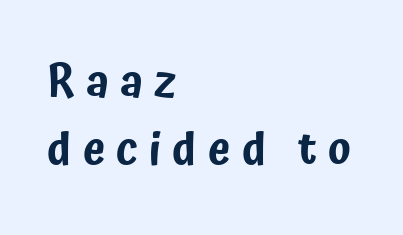
Q: Is the text italic (slanted)? A: No, it is upright.
Q: Is the typeface a serif or a sans-serif typeface? A: Sans-serif.
Q: Is the text underlined? A: No.
Q: How is the paragraph aligned? A: Left-aligned.
Q: Is the spacing between letters normal or unusually wide? A: Unusually wide.
Q: Is the spacing between lines tight, normal or loose? A: Normal.
Q: Width (condensed, normal, or wide)? A: Condensed.
Q: Stroke contrast? A: Low.
Q: x-height? A: Medium.
Q: Monospaced? A: No.
